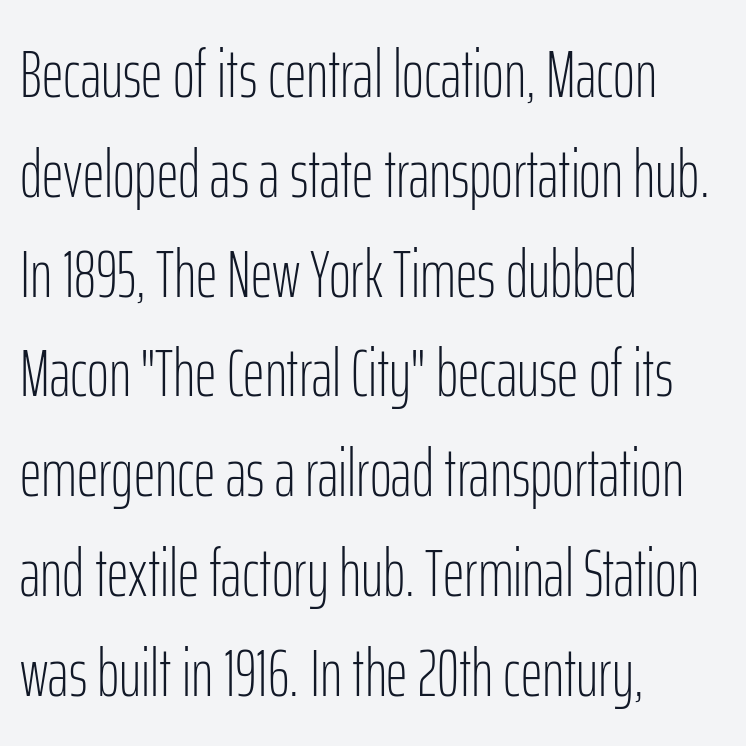
Q: Is the text bold? A: No.
Q: Is the text italic (slanted)? A: No, it is upright.
Q: Is the typeface a serif or a sans-serif typeface? A: Sans-serif.
Q: Is the text underlined? A: No.
Q: How is the paragraph aligned? A: Left-aligned.
Q: Is the spacing between letters normal or unusually wide? A: Normal.
Q: Is the spacing between lines tight, normal or loose? A: Normal.
Q: Width (condensed, normal, or wide)? A: Condensed.
Q: Stroke contrast? A: Low.
Q: x-height? A: Medium.
Q: Monospaced? A: No.
